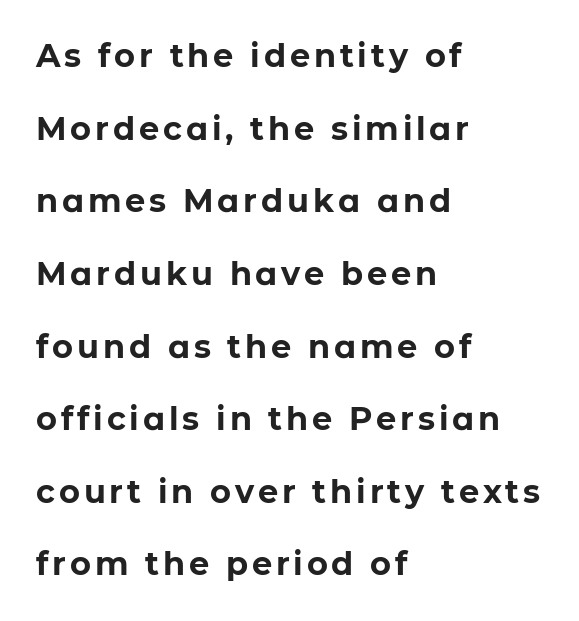
The image shows 32 px bold sans-serif type, upright; set left-aligned, loose line spacing (2.27x), not underlined; low stroke contrast and a medium x-height.
